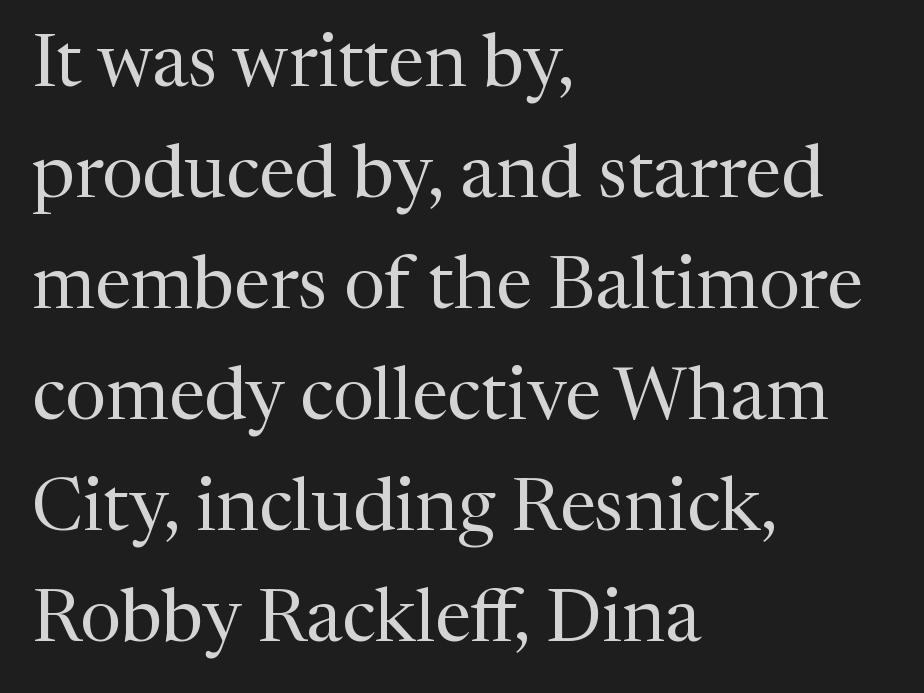
Stroke thickness stays within the range of a standard reading face or lighter. Interline gaps are of average width in this sample. The rendering shows small feet on the letterforms — a serif design. This is the regular roman posture of the typeface. The letters advance in unequal steps, a hallmark of proportional type. Rule under the text: the space is simply empty.
